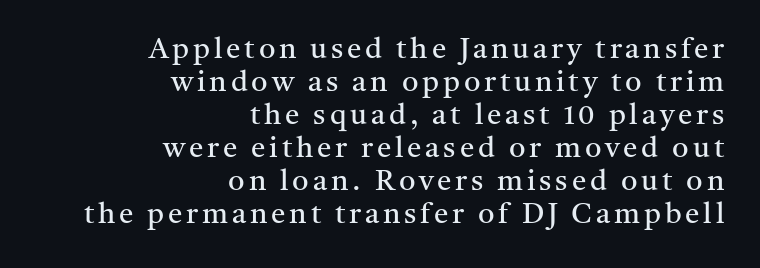
Posture: straight, roman, zero tilt. Character widths vary here, with narrow letters taking less room than wide ones. The text was rendered using a seriffed face with decorative stroke endings. Successive baselines arrive quickly, one right under another.
